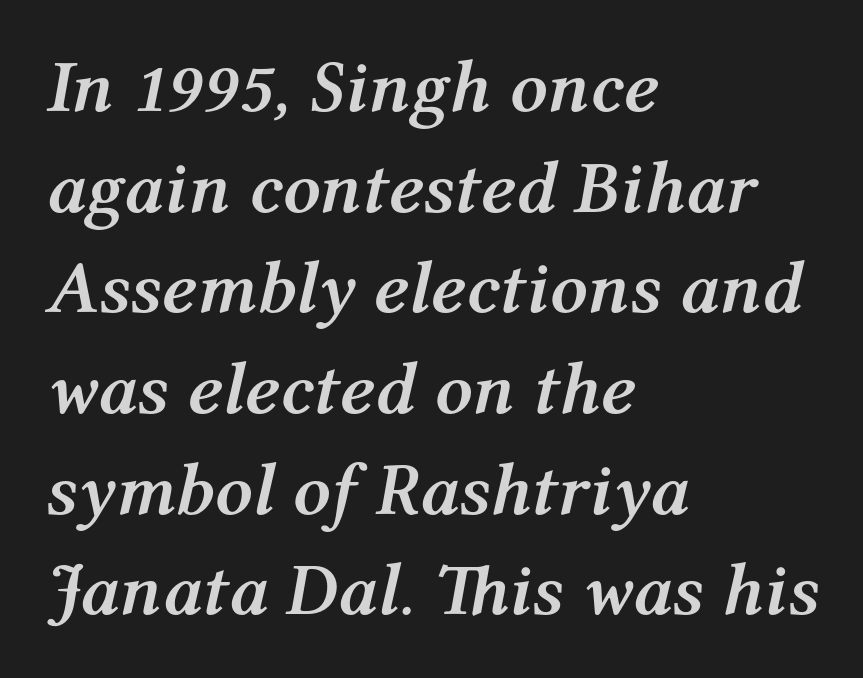
The whole block is typeset with a tilt. Decoration check: the copy has no underline. The rendering uses natural spacing where letterforms have individual widths. The text block is weighted toward the left margin, trailing off unevenly rightward. Words appear dense and cohesive because spacing is normal. Successive baselines arrive at the customary interval.
